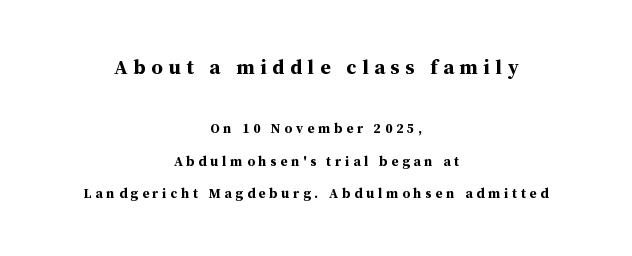
Q: Is the text bold? A: Yes.
Q: Is the text italic (slanted)? A: No, it is upright.
Q: Is the text underlined? A: No.
Q: How is the paragraph aligned? A: Centered.
Q: Is the spacing between letters normal or unusually wide? A: Unusually wide.
Q: Is the spacing between lines tight, normal or loose? A: Loose.
Q: Which block of text is set in a larger size, the first (top) or the second (bottom)? A: The first (top) one.
